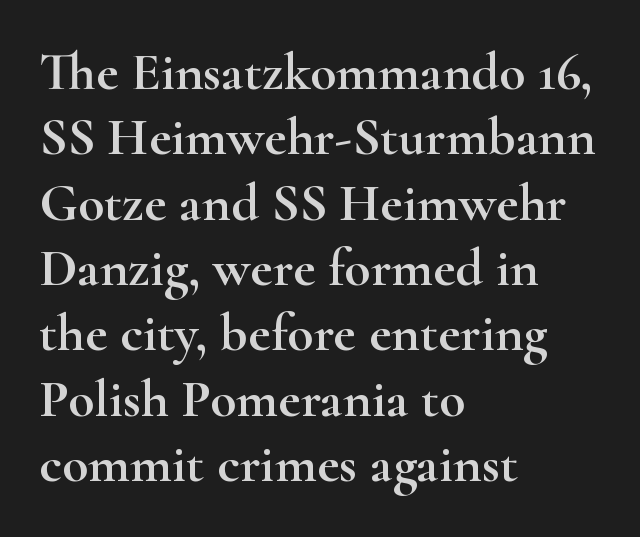
The image shows 54 px wide serif type, upright; set left-aligned, line spacing 1.21x, normal letter spacing, not underlined; high stroke contrast and a small x-height.
